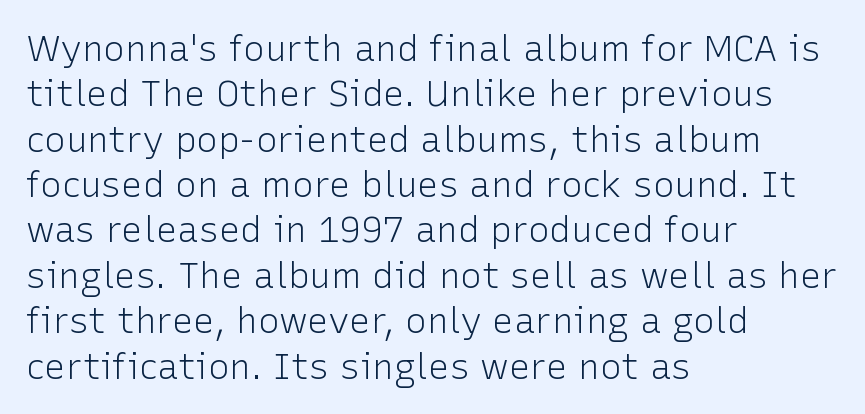
Q: Is the text bold? A: No.
Q: Is the text italic (slanted)? A: No, it is upright.
Q: Is the typeface a serif or a sans-serif typeface? A: Sans-serif.
Q: Is the text underlined? A: No.
Q: How is the paragraph aligned? A: Left-aligned.
Q: Is the spacing between letters normal or unusually wide? A: Normal.
Q: Is the spacing between lines tight, normal or loose? A: Normal.
Q: Width (condensed, normal, or wide)? A: Normal.
Q: Stroke contrast? A: Low.
Q: x-height? A: Medium.
Q: Monospaced? A: No.
